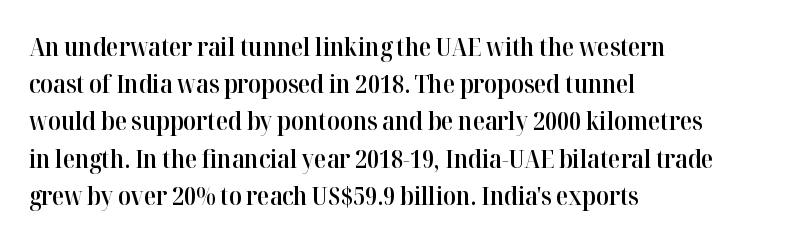
Q: Is the text bold? A: Semi-bold.
Q: Is the text italic (slanted)? A: No, it is upright.
Q: Is the text underlined? A: No.
Q: How is the paragraph aligned? A: Left-aligned.
Q: Is the spacing between letters normal or unusually wide? A: Normal.
Q: Is the spacing between lines tight, normal or loose? A: Normal.
